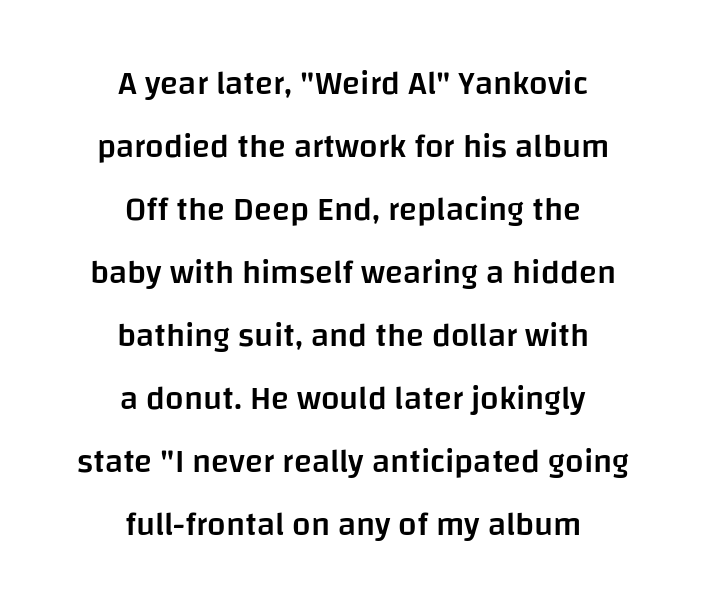
The image shows 33 px semibold sans-serif type, upright; set centered, loose line spacing (1.91x), normal letter spacing, not underlined; low stroke contrast and a large x-height.
